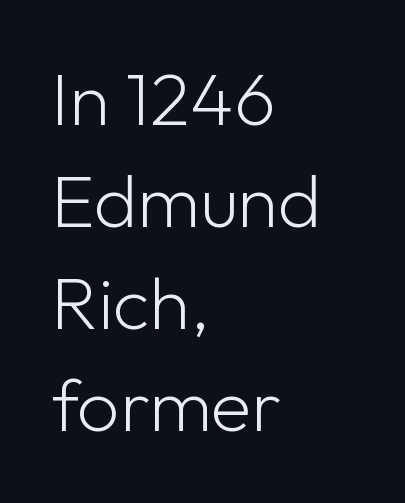
The image shows 74 px light sans-serif type, upright; set left-aligned, normal line spacing (1.38x), normal letter spacing, not underlined; low stroke contrast and a medium x-height.
